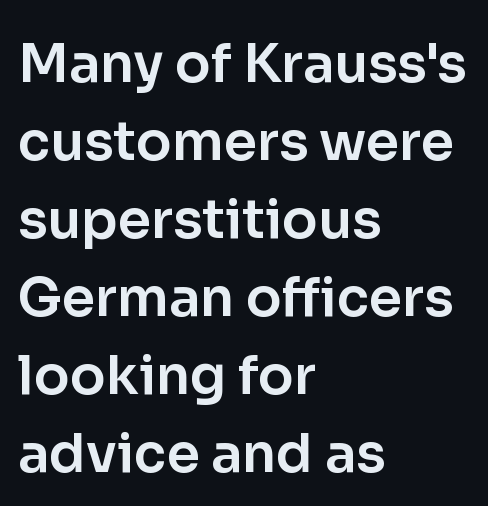
The image shows 53 px sans-serif type, upright; set left-aligned, normal line spacing (1.47x), normal letter spacing, not underlined; low stroke contrast and a medium x-height.
